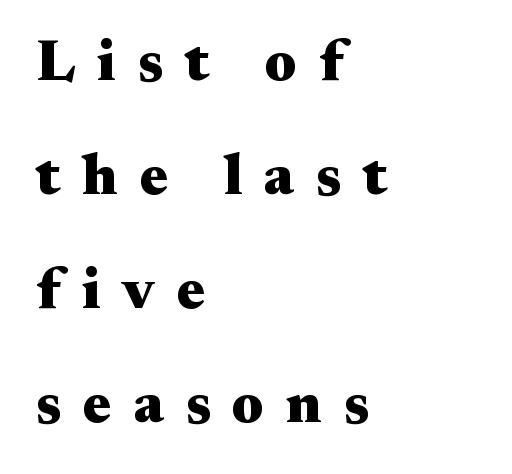
Each line starts at the same left margin while the right side varies. This is heavy type, rendered in bold. Proportional: the letters do not fall into vertical columns. This is serif lettering, the kind often seen in printed books.
